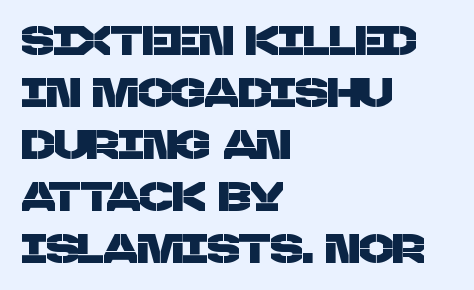
A typesetter would label this face a sans. Note the varied advance widths — an 'i' is clearly narrower than an 'm'. The text block is weighted toward the left margin, trailing off unevenly rightward. You could call the tracking neutral — neither tight nor loose. Beneath every word, the page is bare.
